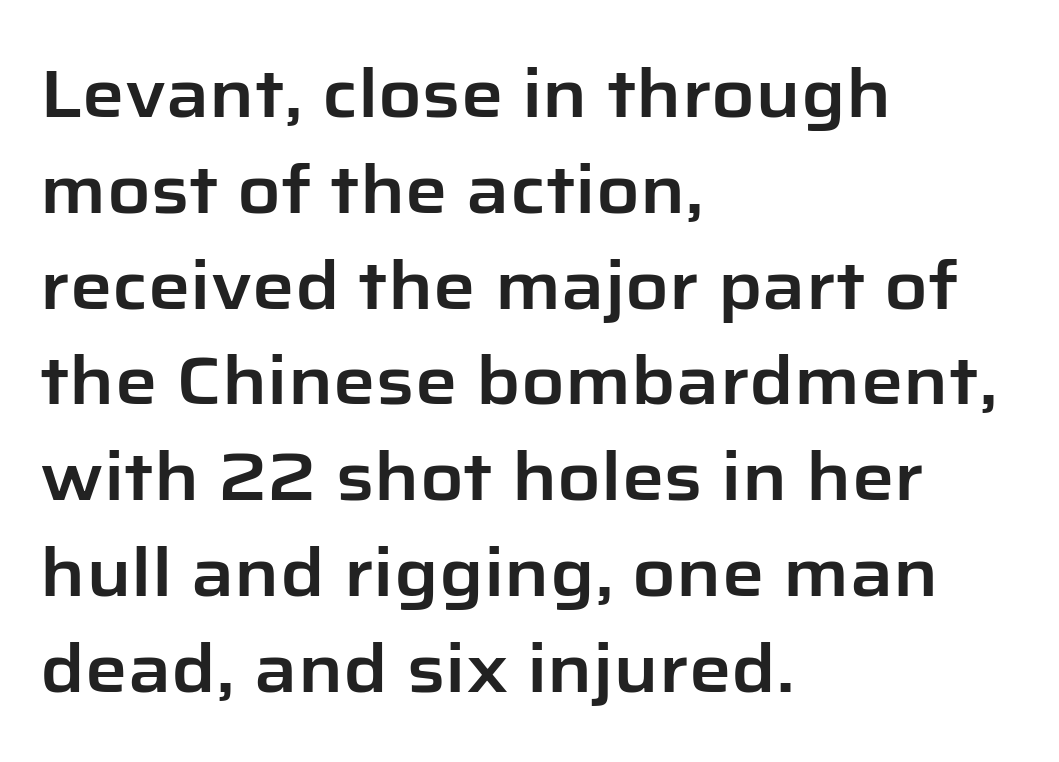
A normal amount of white space separates one row of letters from the next. Descender tails drop into unmarked territory. In terms of posture, this sample is upright. The rendering shows plain stroke endings on the letterforms — a sans-serif design.
